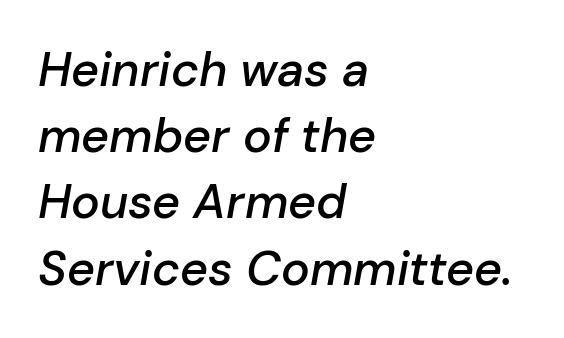
Tall strokes in this sample are angled rather than plumb. The face used here is proportionally spaced, like ordinary book or web type. The space beneath each line is pristine and unruled. All the whitespace from short lines collects on the right. The horizontal fit of the characters is conventional and even.
